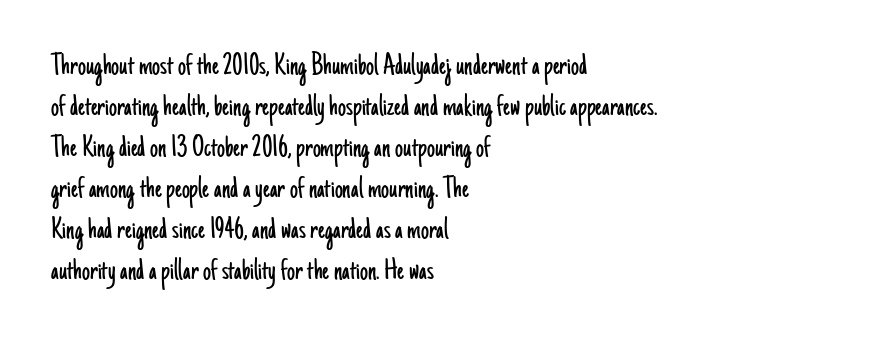
The image shows 32 px light, condensed sans-serif type, upright; set left-aligned, normal line spacing (1.28x), normal letter spacing, not underlined; low stroke contrast and a small x-height.
